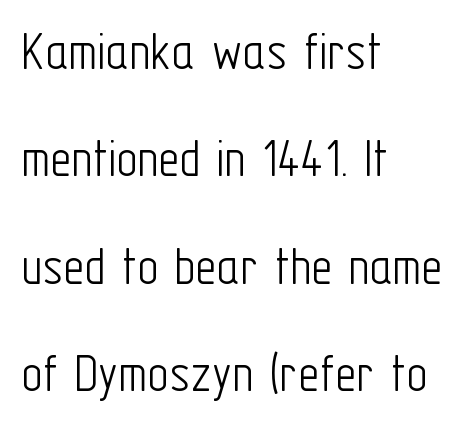
The passage is arranged the way most books set body copy — flush left. Between one letter and the next there's only the usual sliver of space. I'd call this a sans setting — the letters go barefoot. Upright lettering throughout. Stems here are at most as thick as an everyday book face.
